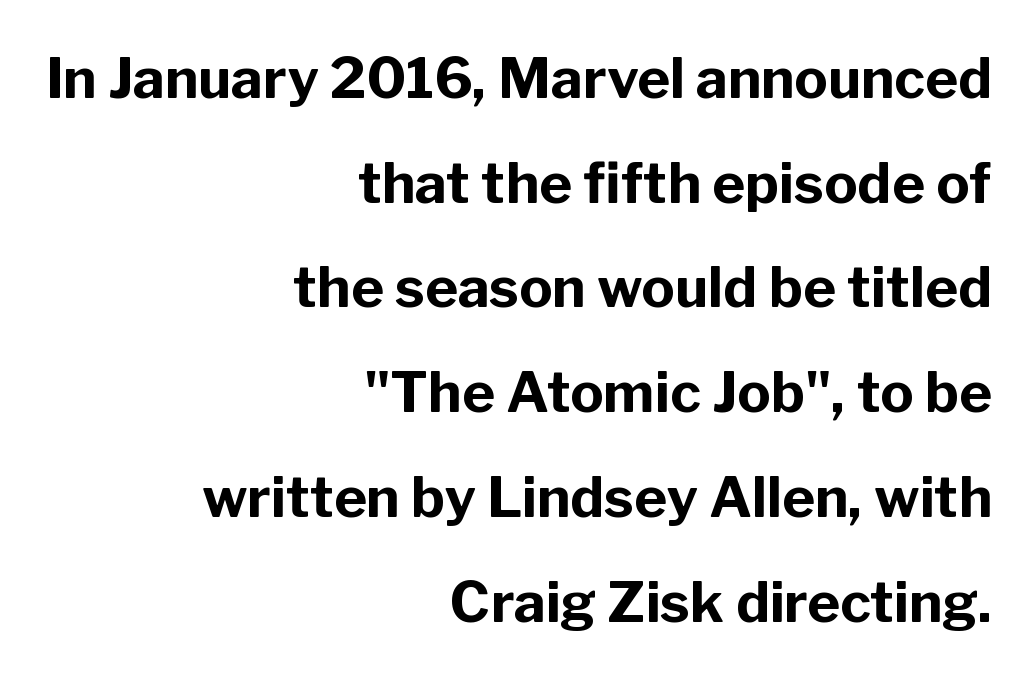
Q: Is the text bold? A: Yes.
Q: Is the text italic (slanted)? A: No, it is upright.
Q: Is the typeface a serif or a sans-serif typeface? A: Sans-serif.
Q: Is the text underlined? A: No.
Q: How is the paragraph aligned? A: Right-aligned.
Q: Is the spacing between letters normal or unusually wide? A: Normal.
Q: Width (condensed, normal, or wide)? A: Normal.
Q: Stroke contrast? A: Low.
Q: x-height? A: Medium.
Q: Monospaced? A: No.
